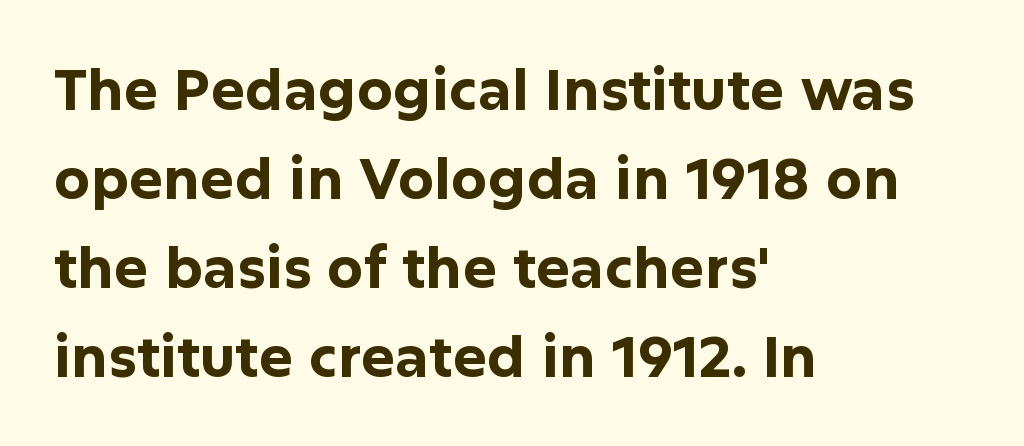
Q: Is the text bold? A: Yes.
Q: Is the text italic (slanted)? A: No, it is upright.
Q: Is the typeface a serif or a sans-serif typeface? A: Sans-serif.
Q: Is the text underlined? A: No.
Q: How is the paragraph aligned? A: Left-aligned.
Q: Is the spacing between letters normal or unusually wide? A: Normal.
Q: Is the spacing between lines tight, normal or loose? A: Normal.
Q: Width (condensed, normal, or wide)? A: Normal.
Q: Stroke contrast? A: Low.
Q: x-height? A: Medium.
Q: Monospaced? A: No.
